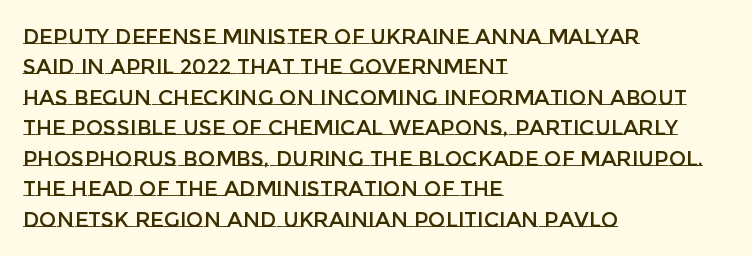
A bare baseline throughout the passage. This rendering uses left alignment, leaving the right contour irregular. Vertical strokes here are truly vertical. Glyph-to-glyph distance matches everyday printed text. If you measured baseline to baseline, you'd find a middling distance.
